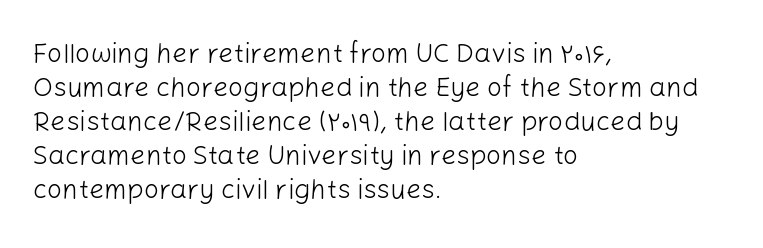
Q: Is the text bold? A: No.
Q: Is the text italic (slanted)? A: No, it is upright.
Q: Is the text underlined? A: No.
Q: How is the paragraph aligned? A: Left-aligned.
Q: Is the spacing between letters normal or unusually wide? A: Normal.
Q: Is the spacing between lines tight, normal or loose? A: Normal.
